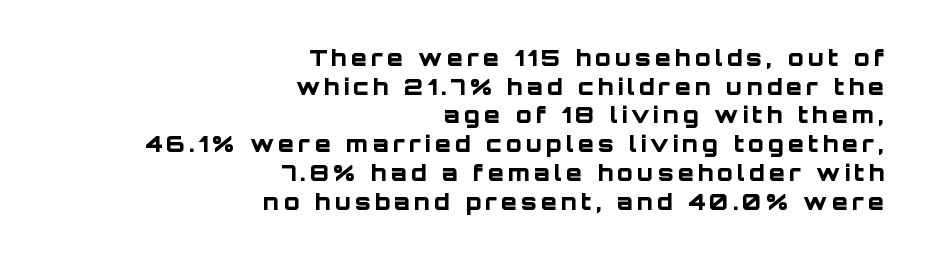
Q: Is the text bold? A: Yes.
Q: Is the text italic (slanted)? A: No, it is upright.
Q: Is the text underlined? A: No.
Q: How is the paragraph aligned? A: Right-aligned.
Q: Is the spacing between lines tight, normal or loose? A: Normal.
